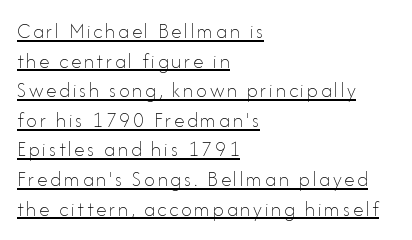
{"italic": "no", "bold": "no", "underline": "yes", "align": "left", "line_spacing": "normal", "line_spacing_ratio": 1.41, "glyph_px": 21}
